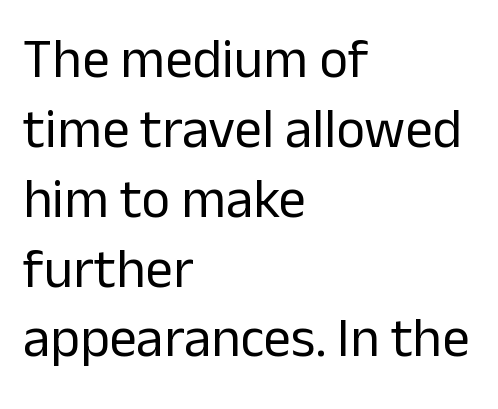
{"serif": "no", "italic": "no", "bold": "no", "weight": "regular", "width": "normal", "stroke_contrast": "low", "x_height": "medium", "monospaced": "no", "underline": "no", "align": "left", "line_spacing": "normal", "line_spacing_ratio": 1.27, "letter_spacing": "normal", "letter_spacing_em": 0.0, "glyph_px": 55}
